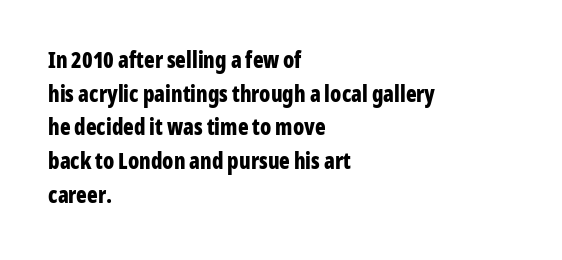
{"italic": "no", "bold": "yes", "underline": "no", "align": "left", "line_spacing": "normal", "line_spacing_ratio": 1.53, "letter_spacing": "normal", "letter_spacing_em": 0.0, "glyph_px": 22}
